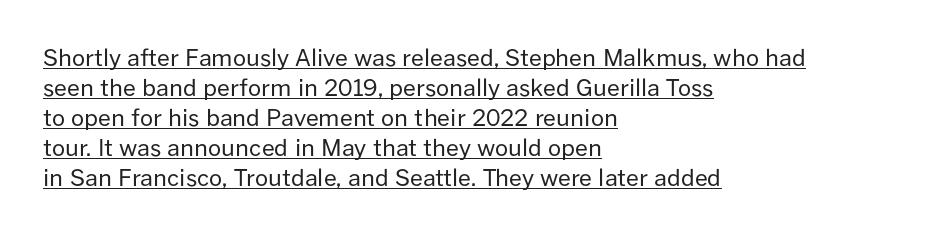
{"italic": "no", "bold": "no", "underline": "yes", "align": "left", "line_spacing": "normal", "line_spacing_ratio": 1.3, "letter_spacing": "normal", "letter_spacing_em": 0.0, "glyph_px": 23}
